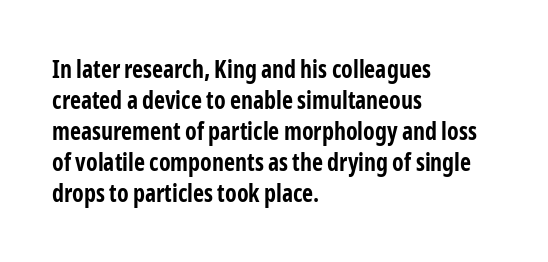
{"italic": "no", "bold": "yes", "underline": "no", "align": "left", "line_spacing": "normal", "line_spacing_ratio": 1.29, "letter_spacing": "normal", "letter_spacing_em": 0.0, "glyph_px": 24}
